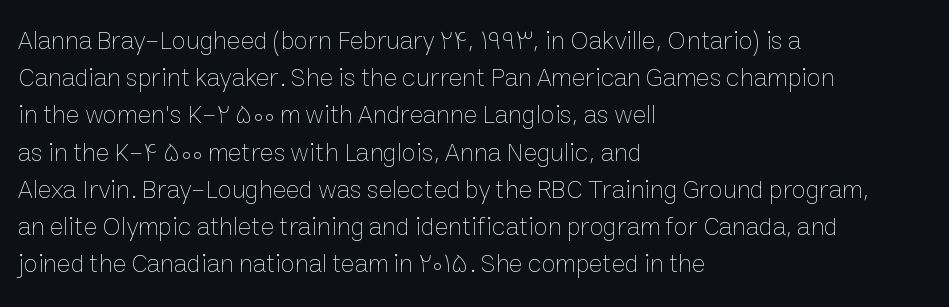
Q: Is the text bold? A: No.
Q: Is the text italic (slanted)? A: No, it is upright.
Q: Is the text underlined? A: No.
Q: How is the paragraph aligned? A: Left-aligned.
Q: Is the spacing between letters normal or unusually wide? A: Normal.
Q: Is the spacing between lines tight, normal or loose? A: Normal.
